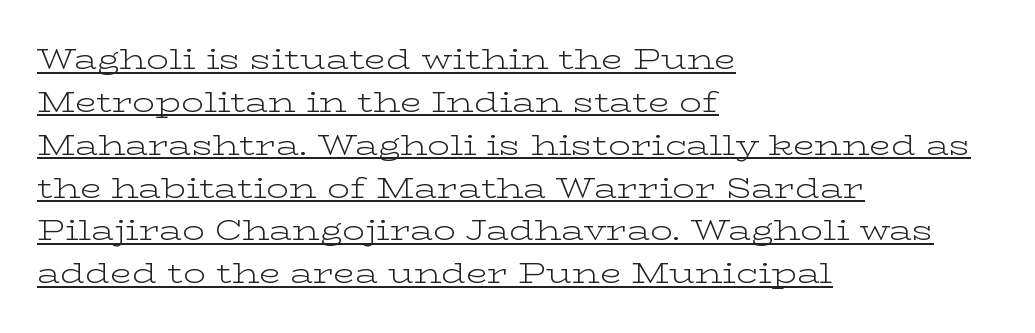
{"serif": "yes", "italic": "no", "bold": "no", "weight": "light", "width": "wide", "stroke_contrast": "low", "x_height": "medium", "monospaced": "no", "underline": "yes", "align": "left", "line_spacing": "normal", "line_spacing_ratio": 1.53, "letter_spacing": "normal", "letter_spacing_em": 0.0, "glyph_px": 28}
